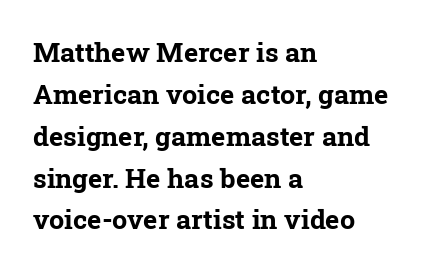
The image shows 27 px bold type; set left-aligned, normal line spacing (1.55x), normal letter spacing, not underlined.
